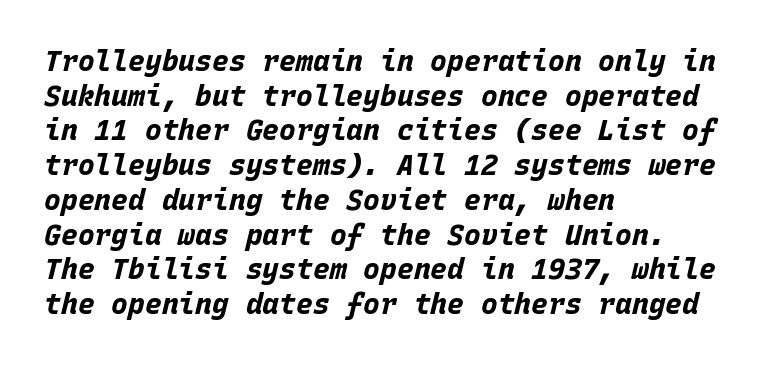
Q: Is the text bold? A: Yes.
Q: Is the text italic (slanted)? A: Yes, it leans right by about 15 degrees.
Q: Is the text underlined? A: No.
Q: How is the paragraph aligned? A: Left-aligned.
Q: Is the spacing between letters normal or unusually wide? A: Normal.
Q: Width (condensed, normal, or wide)? A: Normal.
Q: Stroke contrast? A: Low.
Q: x-height? A: Large.
Q: Monospaced? A: Yes.
